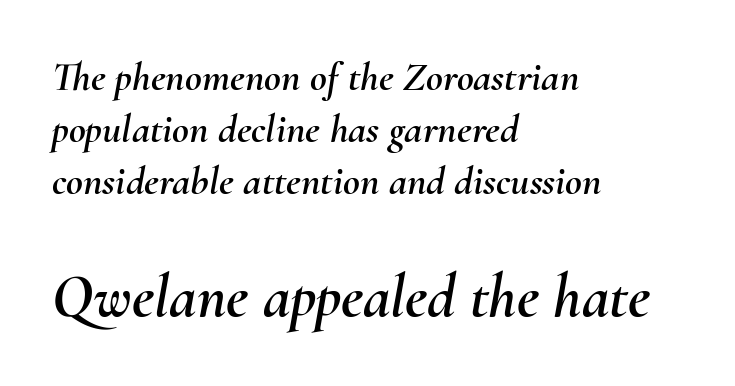
The image shows 62 px text type, italic (leaning right); set left-aligned, normal line spacing (1.27x), normal letter spacing, not underlined; the second (bottom) block is 1.51x larger; medium stroke contrast and a small x-height.
